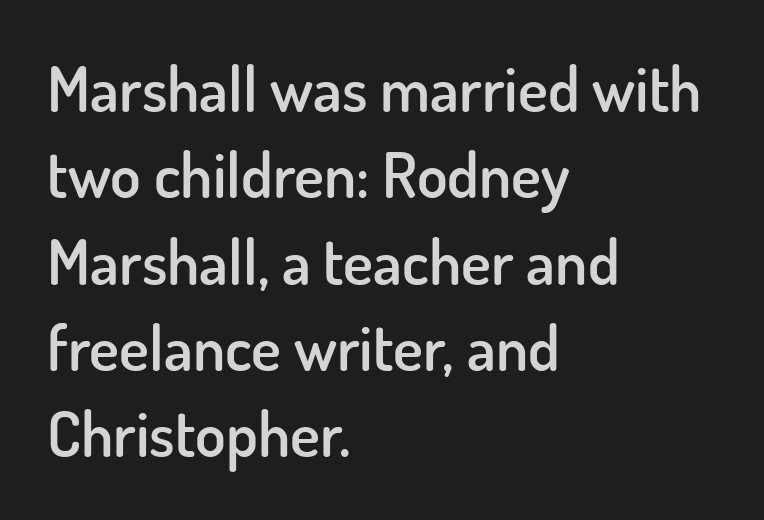
Nope, no serifs anywhere on these letters. The letters sit at their default tracking, neither squeezed nor spread. No word sits above an underline. Varying glyph widths throughout — classic text-font behaviour.
